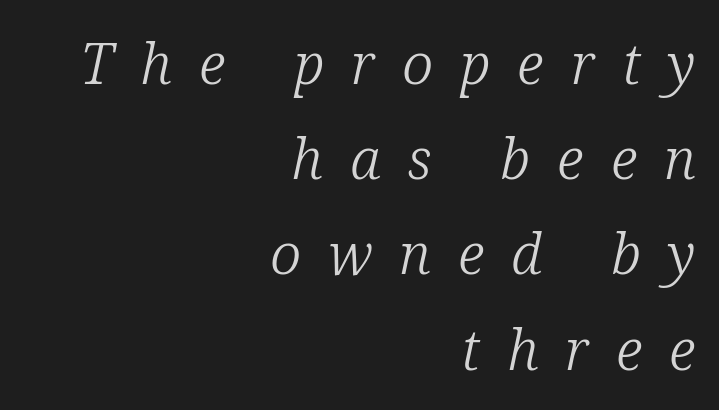
The image shows 57 px light serif type, italic (leaning right); set right-aligned, normal line spacing (1.67x), unusually wide letter spacing (+0.47 em), not underlined; low stroke contrast and a medium x-height.
